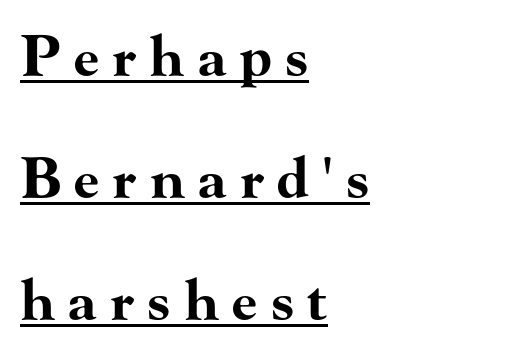
{"serif": "yes", "italic": "no", "bold": "yes", "weight": "bold", "width": "wide", "stroke_contrast": "high", "x_height": "small", "monospaced": "no", "underline": "yes", "align": "left", "line_spacing": "loose", "line_spacing_ratio": 2.18, "letter_spacing": "wide", "letter_spacing_em": 0.24, "glyph_px": 56}
